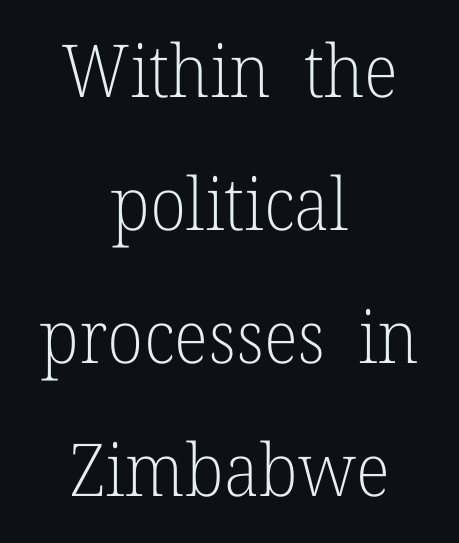
These lines are rendered in a variable-pitch font. Just letters on the line, the space beneath them empty. The strokes are not fattened; the text isn't bold. If you drew a line through each stem, it would be perfectly vertical. Centered paragraph, ragged on both sides. To sum up the face: it has serifs.
